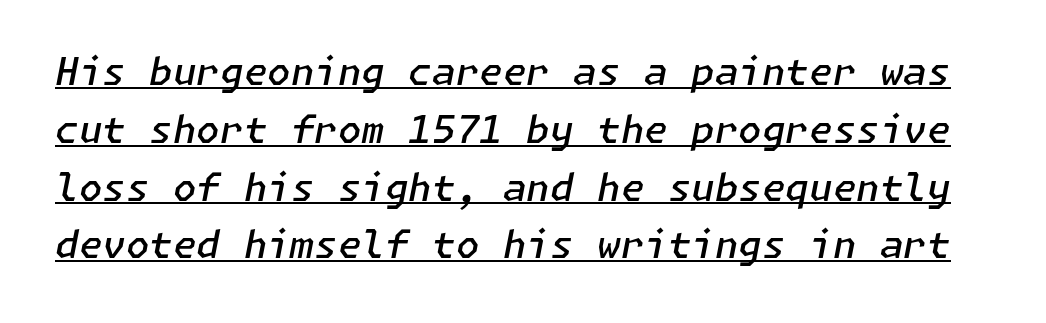
The image shows 38 px semibold type, italic (leaning right); set normal line spacing (1.52x), normal letter spacing, underlined; low stroke contrast and a medium x-height.
